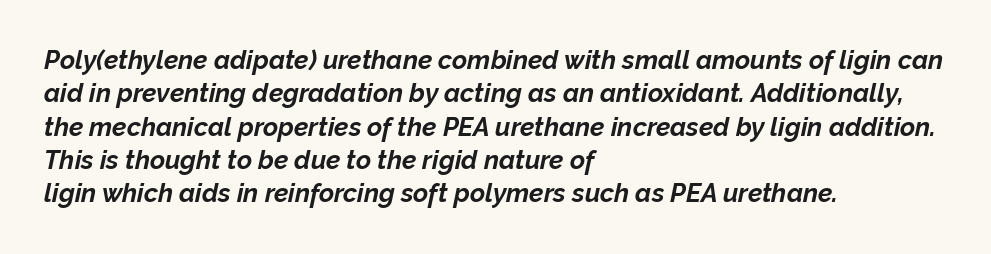
{"italic": "yes", "lean": "right", "slant_degrees": 12, "bold": "yes", "underline": "no", "align": "left", "line_spacing": "normal", "line_spacing_ratio": 1.28, "letter_spacing": "normal", "letter_spacing_em": 0.0, "glyph_px": 26}
